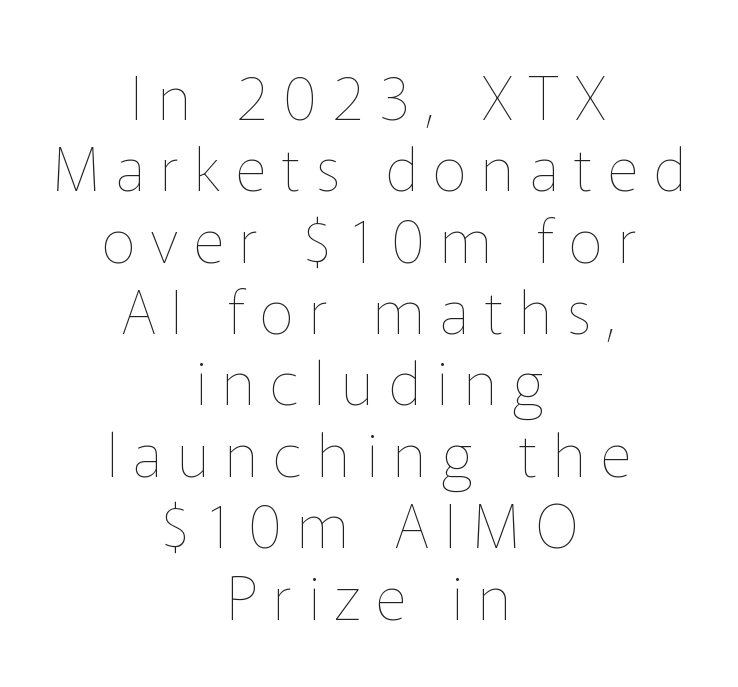
The compositor balanced each line on the midline. Nobody drew a line under any word here. Unlike italic type, these characters show no tilt at all. The face used here is rendered with a markedly widened letterfit. Is the type heavy? It reads as light-to-regular instead. Think of a printed novel: that variable character pitch is what you see here.
